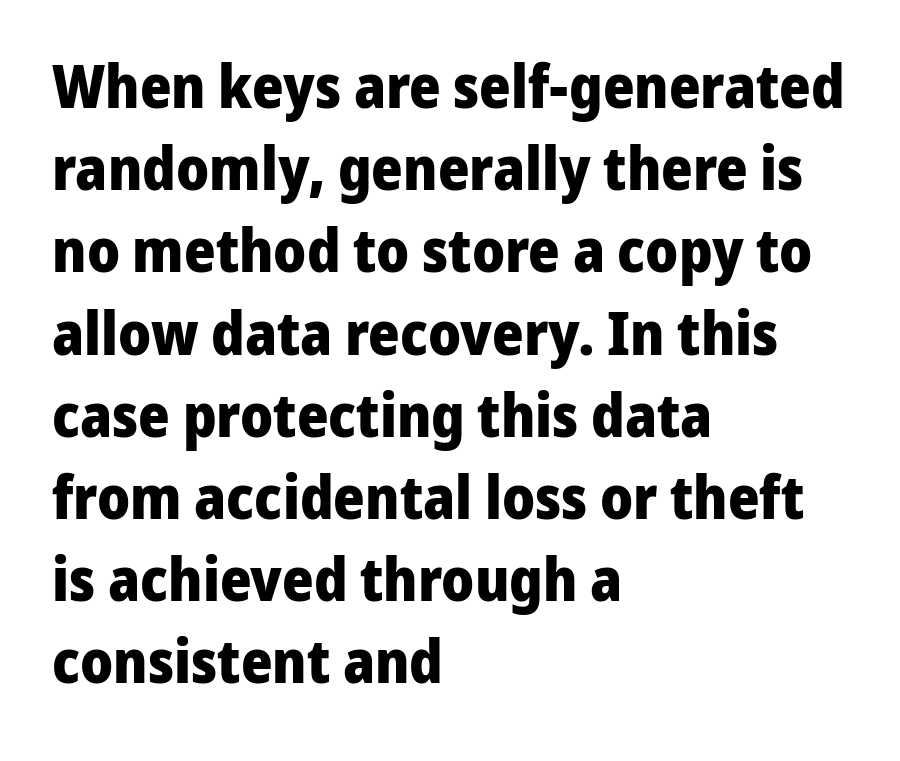
Q: Is the text bold? A: Yes.
Q: Is the text italic (slanted)? A: No, it is upright.
Q: Is the typeface a serif or a sans-serif typeface? A: Sans-serif.
Q: Is the text underlined? A: No.
Q: How is the paragraph aligned? A: Left-aligned.
Q: Is the spacing between letters normal or unusually wide? A: Normal.
Q: Is the spacing between lines tight, normal or loose? A: Normal.
Q: Width (condensed, normal, or wide)? A: Normal.
Q: Stroke contrast? A: Low.
Q: x-height? A: Medium.
Q: Monospaced? A: No.
